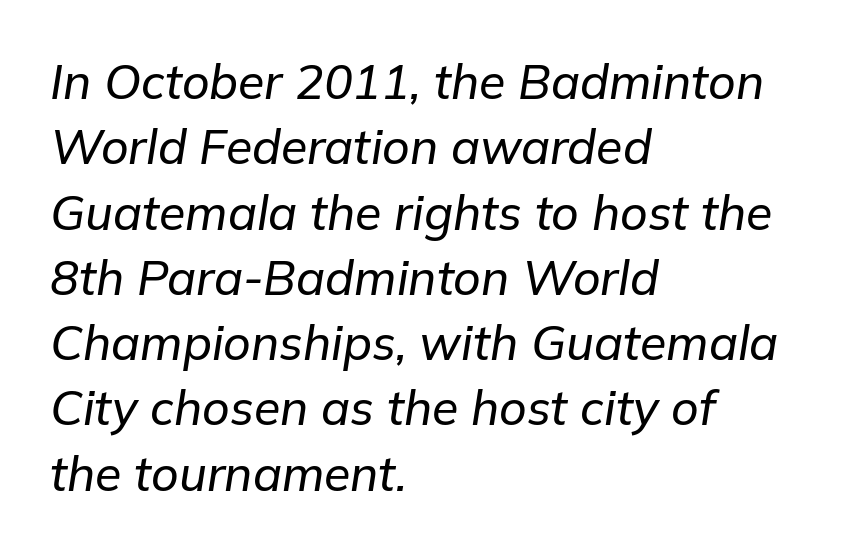
The image shows 48 px text type, italic (leaning right); set left-aligned, normal line spacing (1.36x), normal letter spacing, not underlined; low stroke contrast and a medium x-height.
